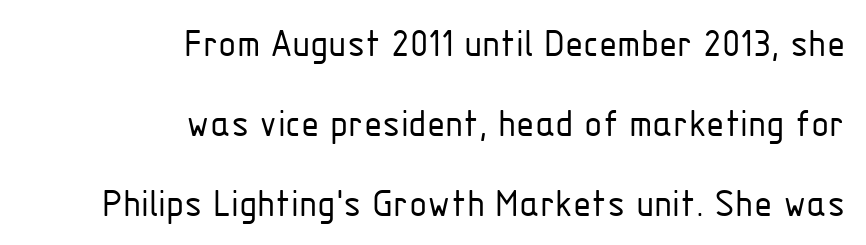
The image shows 42 px light, condensed sans-serif type, upright; set right-aligned, loose line spacing (1.9x), normal letter spacing, not underlined; low stroke contrast and a medium x-height.
